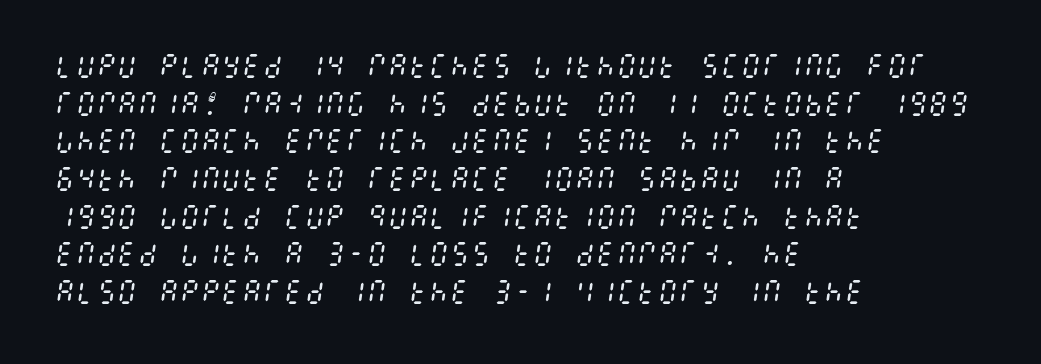
The image shows 26 px text type, italic (leaning right); set left-aligned, normal line spacing (1.45x), normal letter spacing, not underlined.
